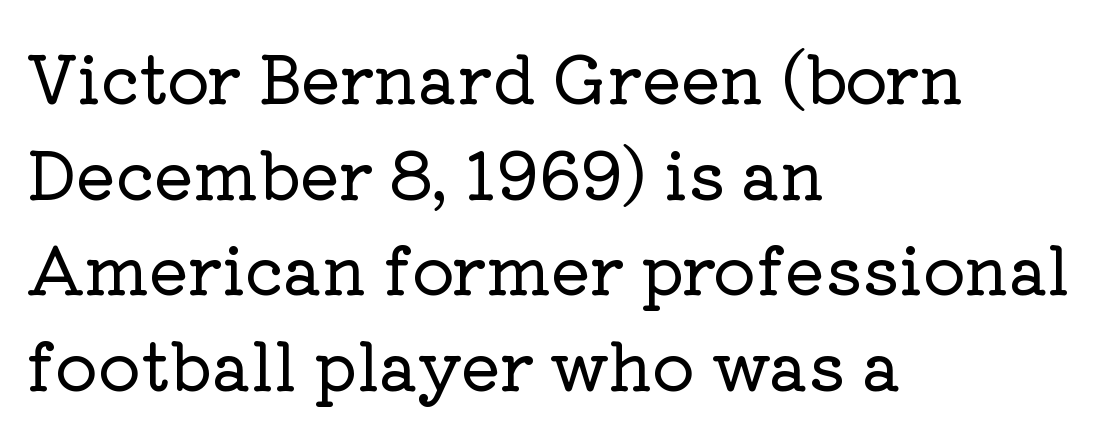
{"serif": "yes", "italic": "no", "width": "normal", "stroke_contrast": "low", "x_height": "medium", "monospaced": "no", "underline": "no", "align": "left", "line_spacing": "normal", "line_spacing_ratio": 1.45, "letter_spacing": "normal", "letter_spacing_em": 0.0, "glyph_px": 66}
